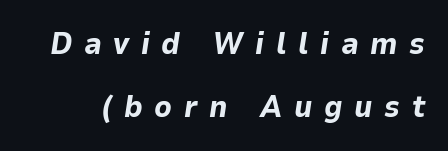
The passage shown has open, widely tracked lettering throughout. Slanted lettering throughout. Each new line begins a long way beneath the previous one. Here the designer chose a conventional face with non-uniform glyph widths. Bare-footed words on every line.
